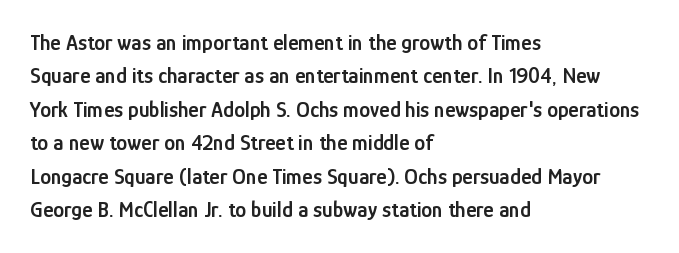
{"italic": "no", "bold": "semi", "underline": "no", "align": "left", "line_spacing": "normal", "line_spacing_ratio": 1.52, "letter_spacing": "normal", "letter_spacing_em": 0.0, "glyph_px": 22}
